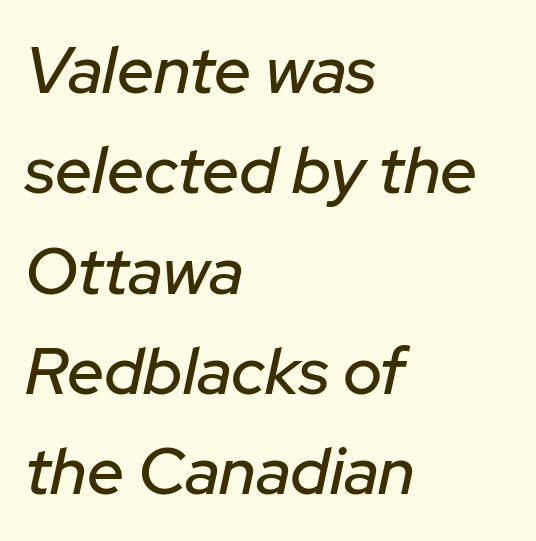
In terms of posture, this sample is oblique. Compared with typical body copy, the letter spacing here is the same. Check the space under the baseline: it is left empty. Vertical spacing — default. Character widths vary here, with narrow letters taking less room than wide ones.
